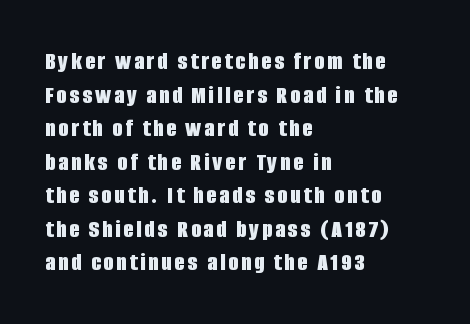
{"italic": "no", "bold": "yes", "underline": "no", "align": "left", "line_spacing": "normal", "line_spacing_ratio": 1.29, "glyph_px": 26}
